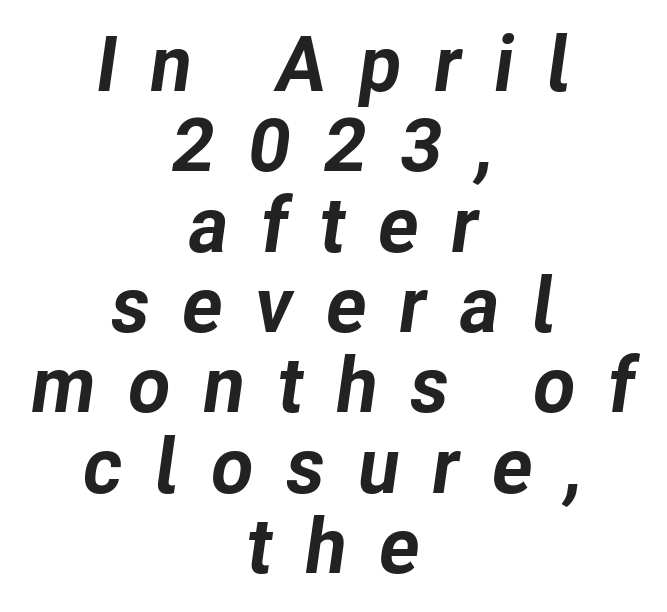
{"italic": "yes", "lean": "right", "slant_degrees": 8, "bold": "yes", "weight": "bold", "width": "normal", "stroke_contrast": "low", "x_height": "medium", "monospaced": "no", "underline": "no", "align": "center", "line_spacing": "tight", "line_spacing_ratio": 1.03, "letter_spacing": "wide", "letter_spacing_em": 0.41, "glyph_px": 78}
